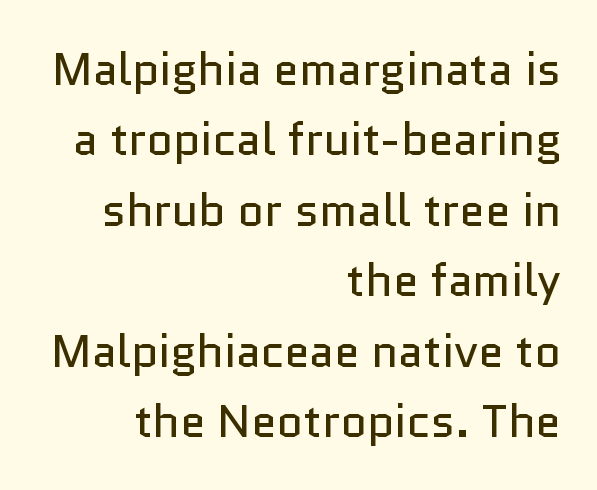
On a weight scale, this lands at 450 or below. It's the straight-up-and-down kind of type. Unmarked baselines from the first word to the last. The letterforms sit shoulder to shoulder at normal distance. This rendering employs a face without finishing strokes, i.e., a sans-serif. The passage shown stacks its lines at a standard gap.
